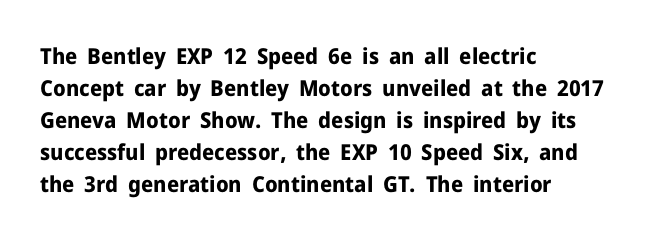
{"italic": "no", "bold": "yes", "underline": "no", "align": "left", "line_spacing": "normal", "line_spacing_ratio": 1.46, "letter_spacing": "normal", "letter_spacing_em": 0.0, "glyph_px": 22}
